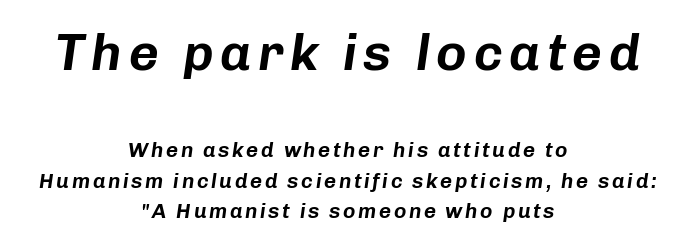
The rendering applies a slant to the glyphs. Compared with a flush-left layout, this one balances lines on the center instead. Leading matches the norm, producing a regular column. Two sizes are in play, and the larger belongs to the first block.
